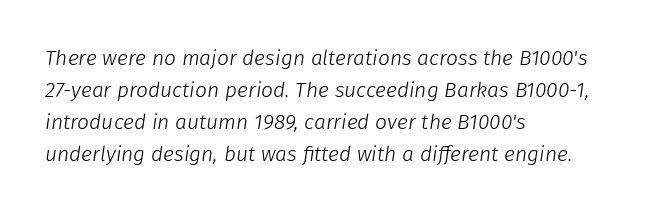
{"italic": "yes", "lean": "right", "slant_degrees": 8, "bold": "no", "underline": "no", "align": "left", "line_spacing": "normal", "line_spacing_ratio": 1.52, "letter_spacing": "normal", "letter_spacing_em": 0.0, "glyph_px": 21}
